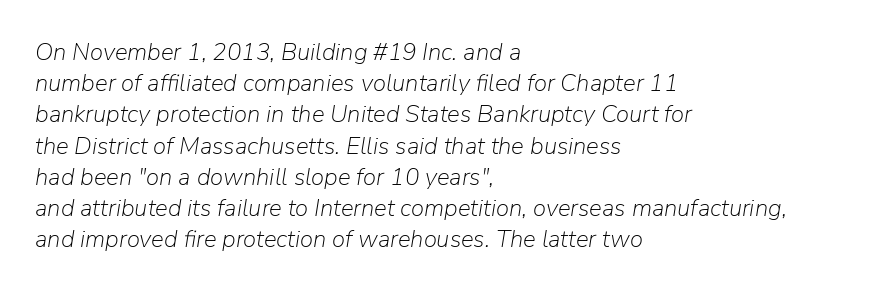
{"italic": "yes", "lean": "right", "slant_degrees": 9, "bold": "no", "underline": "no", "align": "left", "line_spacing": "normal", "line_spacing_ratio": 1.3, "letter_spacing": "normal", "letter_spacing_em": 0.0, "glyph_px": 24}
